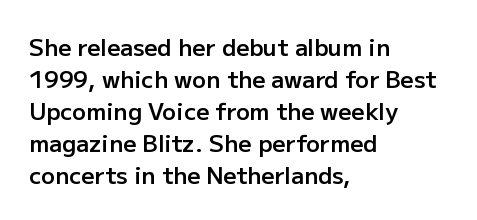
{"italic": "no", "bold": "semi", "underline": "no", "align": "left", "line_spacing": "normal", "line_spacing_ratio": 1.39, "letter_spacing": "normal", "letter_spacing_em": 0.0, "glyph_px": 23}
